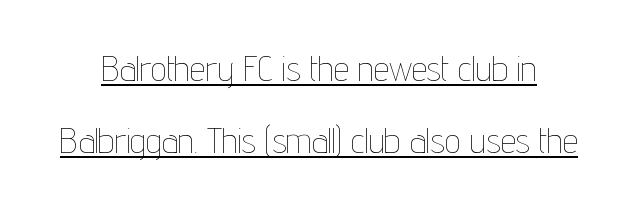
Posture: straight, roman, zero tilt. This rendering leaves character spacing at its baseline value. Is this a heavy cut? Hardly; it is regular or lighter. These characters rest on top of a visible drawn line. In terms of leading, this rendering errs on the spacious side.
